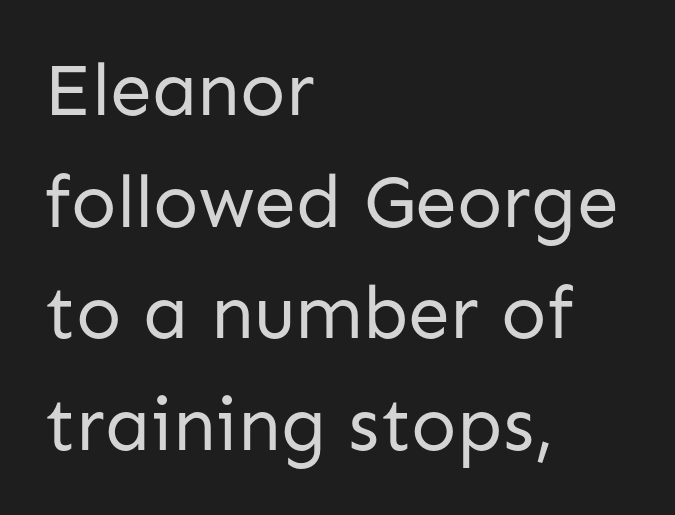
The passage shown is typed in a proportional face where columns would drift. The text block is weighted toward the left margin, trailing off unevenly rightward. Successive baselines arrive at the customary interval. I'd call this a sans setting — the letters go barefoot. Italic? Not at all — the glyphs are vertical. In terms of letterspacing, this is plain default setting.
